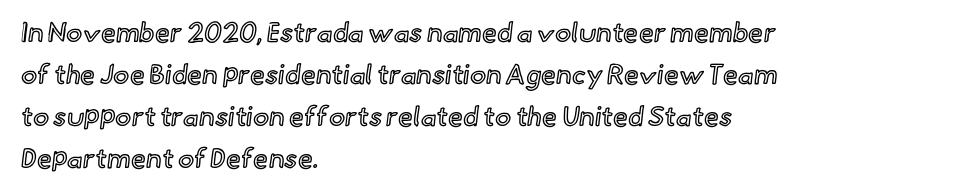
{"underline": "no", "align": "left", "line_spacing": "normal", "line_spacing_ratio": 1.56, "letter_spacing": "normal", "letter_spacing_em": 0.0, "glyph_px": 27}
